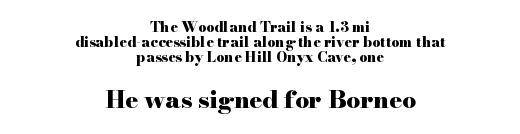
The image shows 24 px bold type, upright; set centered, tight line spacing (1.08x), normal letter spacing, not underlined; the second (bottom) block is 1.71x larger.
